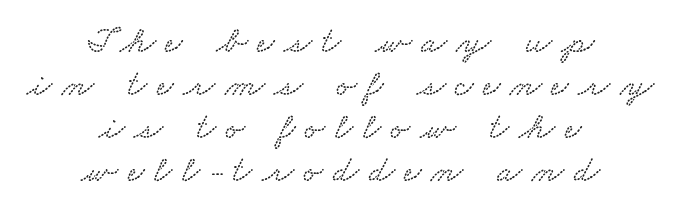
The image shows 37 px wide type; set centered, line spacing 1.16x, unusually wide letter spacing (+0.26 em), not underlined; low stroke contrast and a small x-height.
